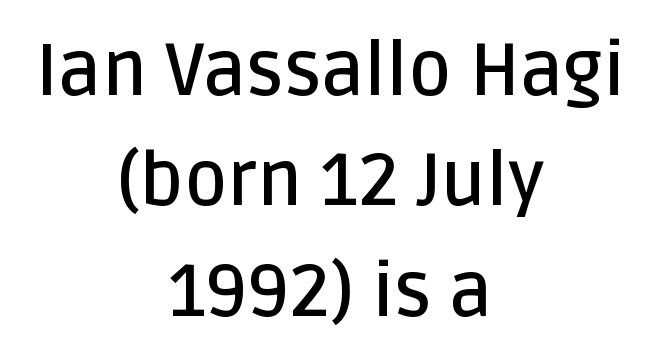
The image shows 74 px semibold sans-serif type, upright; set centered, normal line spacing (1.49x), normal letter spacing, not underlined; low stroke contrast and a large x-height.
